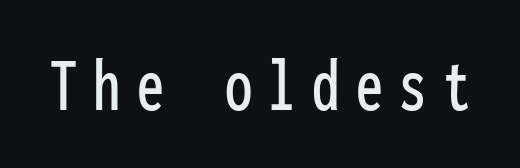
The image shows 78 px condensed sans-serif type, upright, monospaced; set unusually wide letter spacing (+0.21 em), not underlined; low stroke contrast and a medium x-height.
